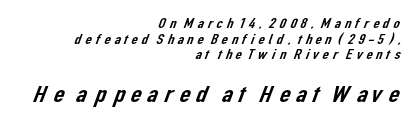
{"underline": "no", "align": "right", "line_spacing": "tight", "line_spacing_ratio": 1.12, "larger_block": "second", "size_ratio": 1.71, "glyph_px": 24}
